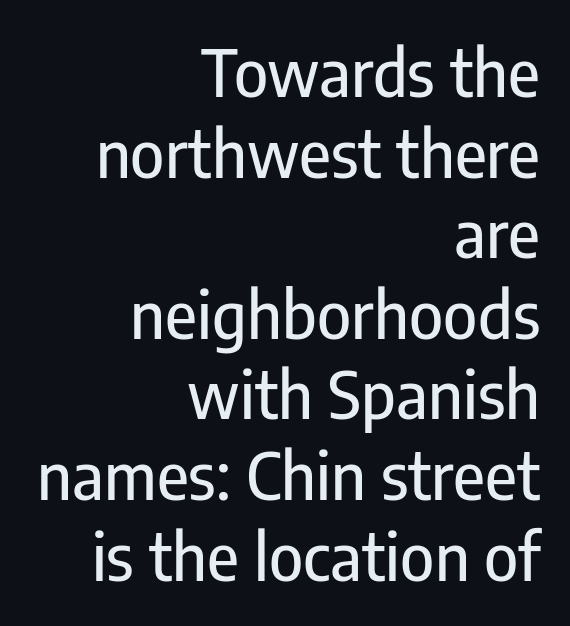
Q: Is the text italic (slanted)? A: No, it is upright.
Q: Is the typeface a serif or a sans-serif typeface? A: Sans-serif.
Q: Is the text underlined? A: No.
Q: How is the paragraph aligned? A: Right-aligned.
Q: Is the spacing between letters normal or unusually wide? A: Normal.
Q: Width (condensed, normal, or wide)? A: Condensed.
Q: Stroke contrast? A: Low.
Q: x-height? A: Medium.
Q: Monospaced? A: No.
